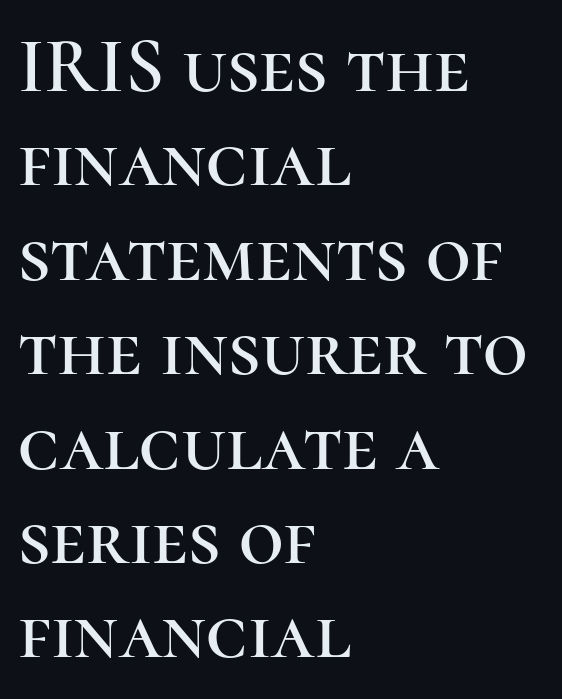
Nope, not italic — everything's standing straight. In terms of letterform style, serifs are clearly present. This sample has the flowing, uneven cadence of proportional lettering. A clean baseline with only descenders dipping below it. Left-aligned paragraph, ragged on the right. The letters sit at their default tracking, neither squeezed nor spread.
